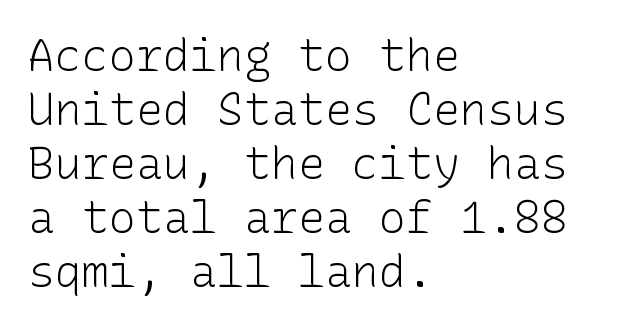
Q: Is the text bold? A: No.
Q: Is the text italic (slanted)? A: No, it is upright.
Q: Is the typeface a serif or a sans-serif typeface? A: Sans-serif.
Q: Is the text underlined? A: No.
Q: How is the paragraph aligned? A: Left-aligned.
Q: Is the spacing between letters normal or unusually wide? A: Normal.
Q: Width (condensed, normal, or wide)? A: Normal.
Q: Stroke contrast? A: Low.
Q: x-height? A: Medium.
